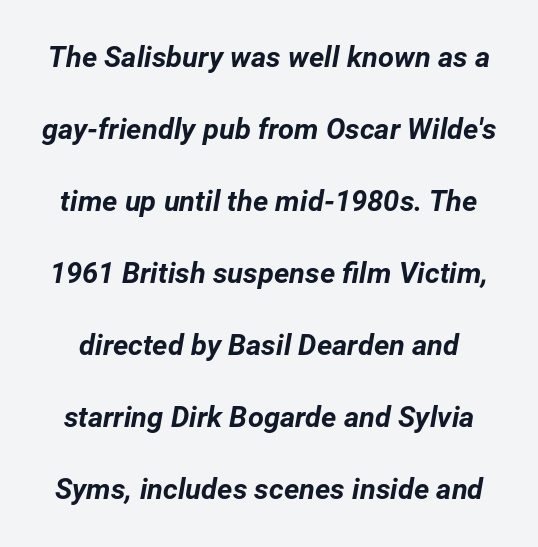
Nothing unusual about the tracking: characters are spaced as the font intends. When letters slant like this, we call the style italic. Nobody drew a line under any word here. Proportional: the letters do not fall into vertical columns. Summary of weight: heavy, a full bold.
